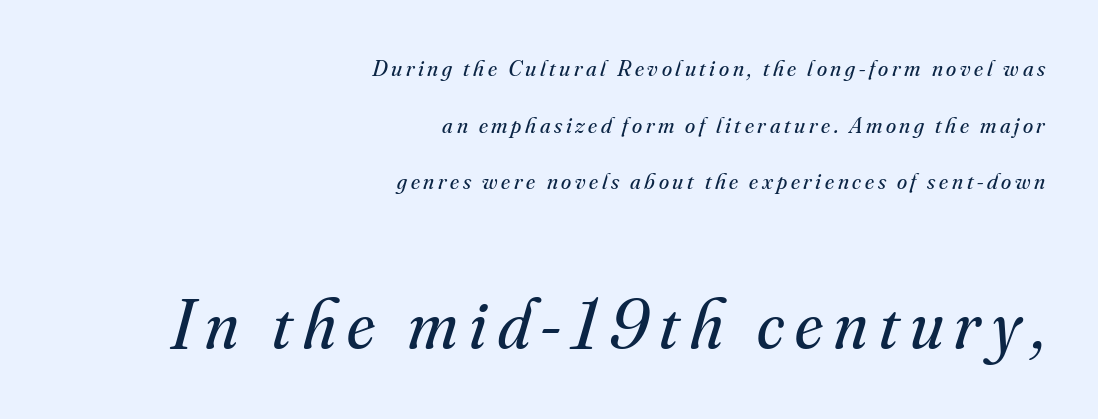
{"serif": "yes", "italic": "yes", "lean": "right", "slant_degrees": 16, "bold": "no", "weight": "regular", "width": "normal", "stroke_contrast": "medium", "x_height": "small", "monospaced": "no", "underline": "no", "align": "right", "line_spacing": "loose", "line_spacing_ratio": 2.46, "larger_block": "second", "size_ratio": 3.04, "glyph_px": 70}
